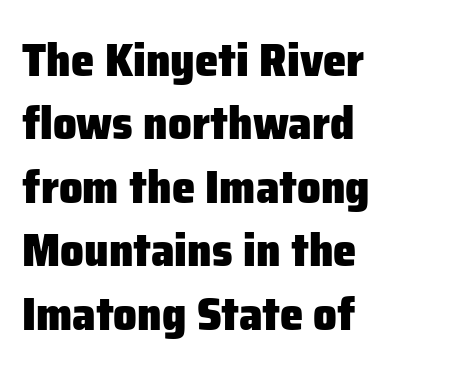
The image shows 47 px heavy sans-serif type, upright; set left-aligned, normal line spacing (1.35x), normal letter spacing, not underlined; low stroke contrast and a medium x-height.
